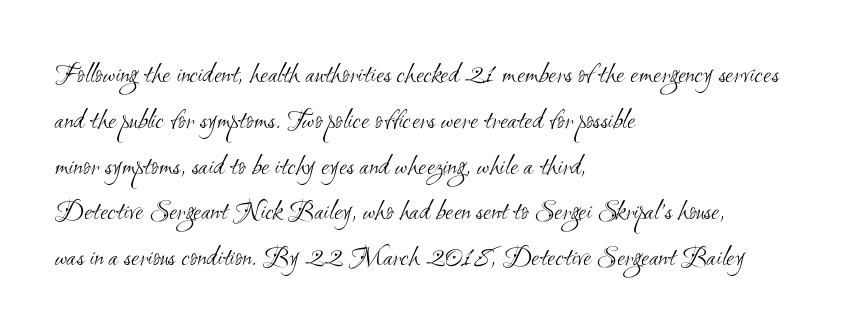
Q: Is the text bold? A: No.
Q: Is the typeface a serif or a sans-serif typeface? A: Sans-serif.
Q: Is the text underlined? A: No.
Q: How is the paragraph aligned? A: Left-aligned.
Q: Is the spacing between letters normal or unusually wide? A: Normal.
Q: Is the spacing between lines tight, normal or loose? A: Normal.
Q: Width (condensed, normal, or wide)? A: Condensed.
Q: Stroke contrast? A: Medium.
Q: x-height? A: Small.
Q: Monospaced? A: No.
